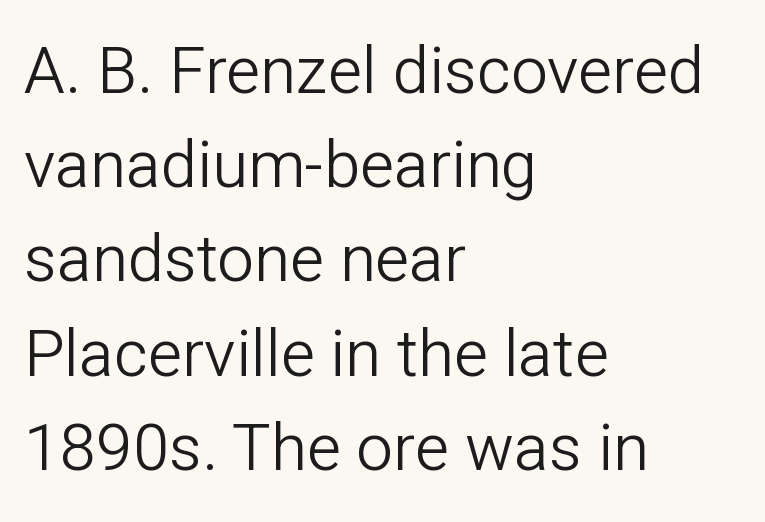
The image shows 65 px light sans-serif type, upright; set left-aligned, normal line spacing (1.45x), normal letter spacing, not underlined; low stroke contrast and a medium x-height.
